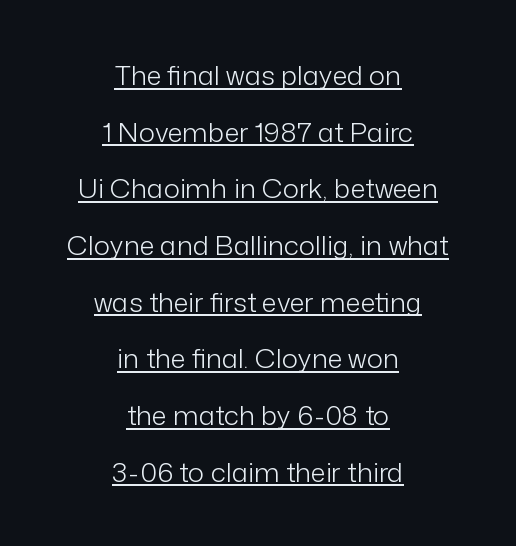
{"italic": "no", "bold": "no", "underline": "yes", "align": "center", "line_spacing": "loose", "line_spacing_ratio": 2.1, "letter_spacing": "normal", "letter_spacing_em": 0.0, "glyph_px": 27}
